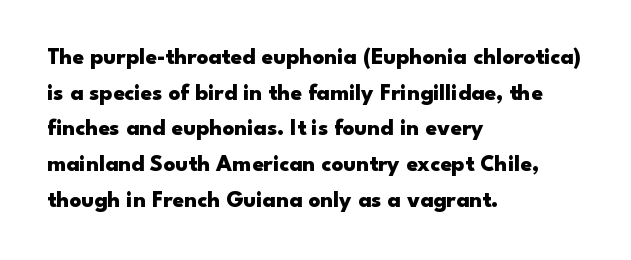
Q: Is the text bold? A: Yes.
Q: Is the text italic (slanted)? A: No, it is upright.
Q: Is the text underlined? A: No.
Q: How is the paragraph aligned? A: Left-aligned.
Q: Is the spacing between letters normal or unusually wide? A: Normal.
Q: Is the spacing between lines tight, normal or loose? A: Normal.
